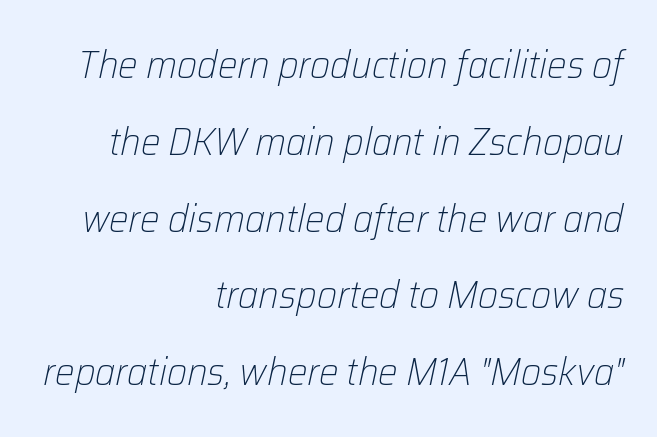
{"italic": "yes", "lean": "right", "slant_degrees": 12, "bold": "no", "weight": "light", "width": "normal", "stroke_contrast": "low", "x_height": "medium", "monospaced": "no", "underline": "no", "align": "right", "line_spacing": "loose", "line_spacing_ratio": 1.97, "letter_spacing": "normal", "letter_spacing_em": 0.0, "glyph_px": 39}
